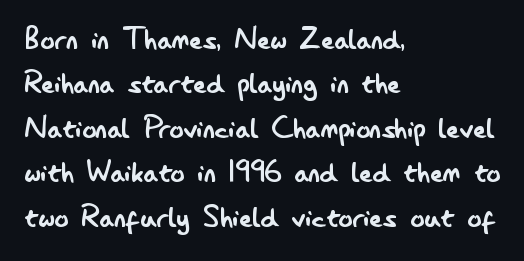
Quick note: not italic, upright. You could not count columns in this text — the font is proportionally spaced. The face looks like a standard text weight, possibly lighter. Are there feet on the stems? There aren't — it's a sans. The strip under each line holds only bare page.
